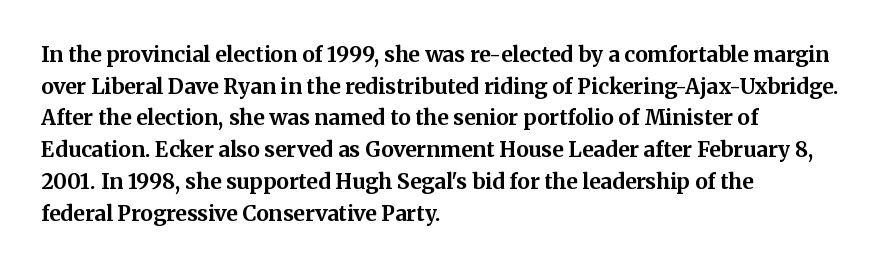
This is roman type, the default non-slanted kind. Observe the ordinary spacing: letters are neighbours, not strangers. The space between consecutive lines is moderate. Leftover space on each line is placed entirely after the last word. The string is rendered with underlining switched off. What weight is shown? A full bold with thick strokes.
